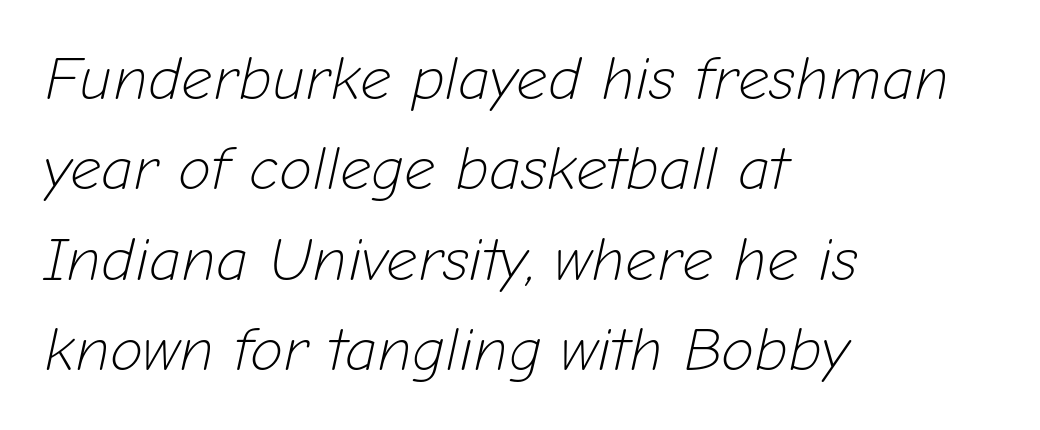
Q: Is the text bold? A: No.
Q: Is the text italic (slanted)? A: Yes, it leans right by about 12 degrees.
Q: Is the text underlined? A: No.
Q: How is the paragraph aligned? A: Left-aligned.
Q: Is the spacing between letters normal or unusually wide? A: Normal.
Q: Is the spacing between lines tight, normal or loose? A: Normal.
Q: Width (condensed, normal, or wide)? A: Normal.
Q: Stroke contrast? A: Low.
Q: x-height? A: Medium.
Q: Monospaced? A: No.
